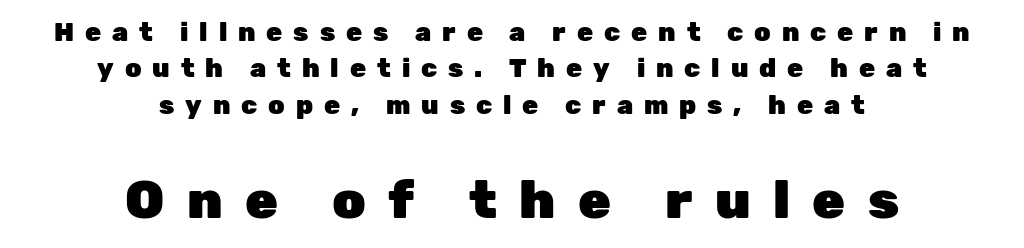
Q: Is the text bold? A: Yes.
Q: Is the text italic (slanted)? A: No, it is upright.
Q: Is the typeface a serif or a sans-serif typeface? A: Sans-serif.
Q: Is the text underlined? A: No.
Q: How is the paragraph aligned? A: Centered.
Q: Is the spacing between letters normal or unusually wide? A: Unusually wide.
Q: Is the spacing between lines tight, normal or loose? A: Normal.
Q: Which block of text is set in a larger size, the first (top) or the second (bottom)? A: The second (bottom) one.
Q: Width (condensed, normal, or wide)? A: Normal.
Q: Stroke contrast? A: Low.
Q: x-height? A: Medium.
Q: Monospaced? A: No.
